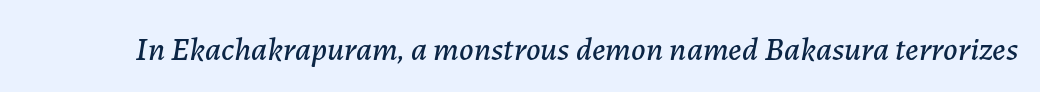
{"italic": "yes", "lean": "right", "slant_degrees": 7, "width": "normal", "stroke_contrast": "low", "x_height": "medium", "monospaced": "no", "underline": "no", "letter_spacing": "normal", "letter_spacing_em": 0.0, "glyph_px": 33}
